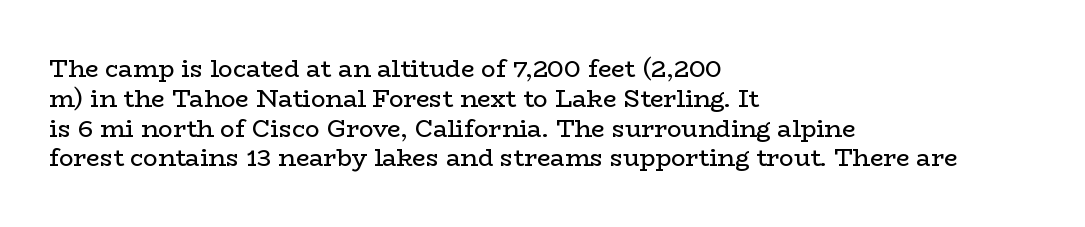
{"italic": "no", "bold": "no", "underline": "no", "align": "left", "line_spacing_ratio": 1.24, "letter_spacing": "normal", "letter_spacing_em": 0.0, "glyph_px": 24}
